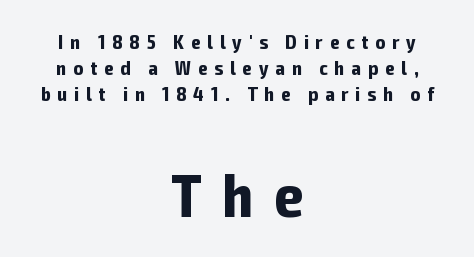
Q: Is the text bold? A: Yes.
Q: Is the text italic (slanted)? A: No, it is upright.
Q: Is the typeface a serif or a sans-serif typeface? A: Sans-serif.
Q: Is the text underlined? A: No.
Q: How is the paragraph aligned? A: Centered.
Q: Is the spacing between letters normal or unusually wide? A: Unusually wide.
Q: Is the spacing between lines tight, normal or loose? A: Normal.
Q: Which block of text is set in a larger size, the first (top) or the second (bottom)? A: The second (bottom) one.
Q: Width (condensed, normal, or wide)? A: Condensed.
Q: Stroke contrast? A: Low.
Q: x-height? A: Medium.
Q: Monospaced? A: No.
